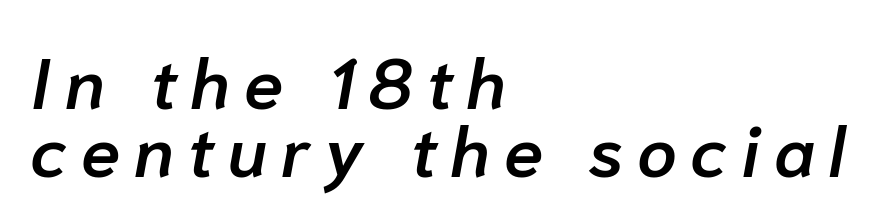
Q: Is the text bold? A: Semi-bold.
Q: Is the text italic (slanted)? A: Yes, it leans right by about 10 degrees.
Q: Is the text underlined? A: No.
Q: How is the paragraph aligned? A: Left-aligned.
Q: Is the spacing between lines tight, normal or loose? A: Tight.
Q: Width (condensed, normal, or wide)? A: Normal.
Q: Stroke contrast? A: Low.
Q: x-height? A: Medium.
Q: Monospaced? A: No.
